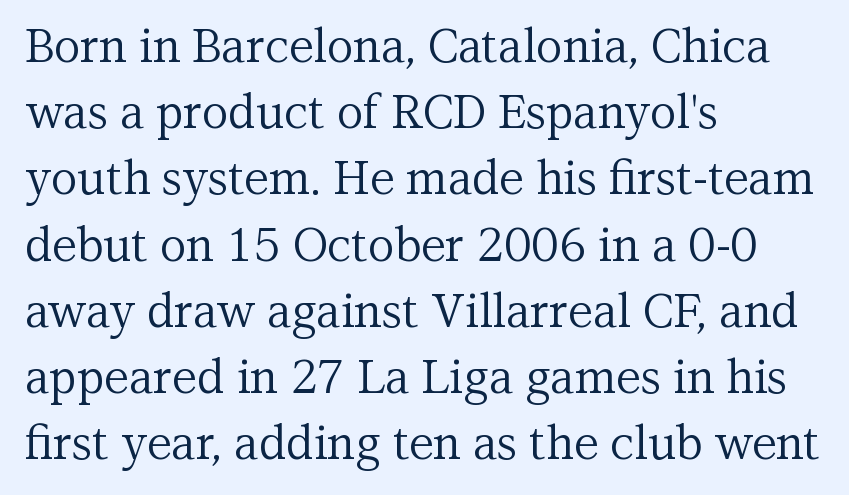
This is serif lettering, the kind often seen in printed books. Heft: none added — not bold. This sample has the flowing, uneven cadence of proportional lettering. Layout note: lines flush left. What stands out about the letter spacing? Nothing — it is the standard amount.
